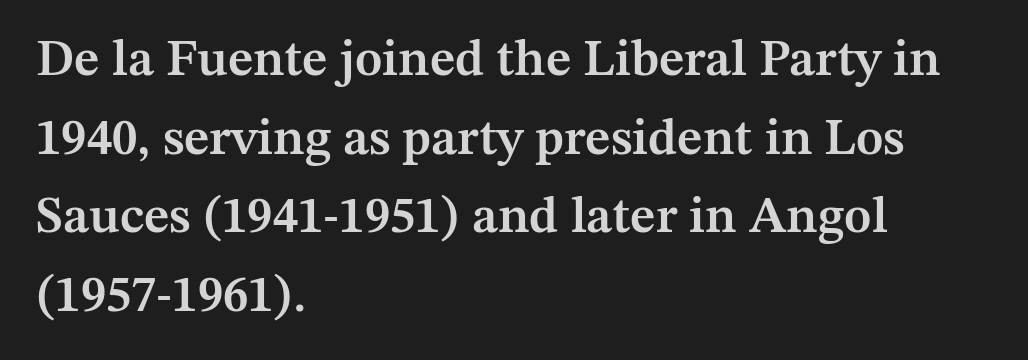
Default kerning and tracking; the words read as compact shapes. Does the type have serifs? Yes, each stem ends in a small foot. As a designer I'd log this as weight 600, semibold. Quick note: interline space is typical. Vertical strokes here are truly vertical.
